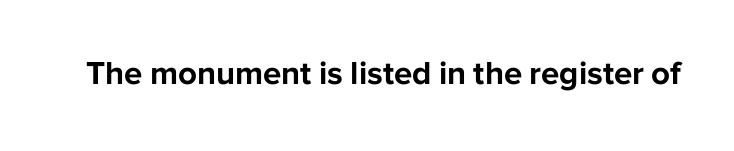
The image shows 33 px bold sans-serif type, upright; set normal letter spacing, not underlined; low stroke contrast and a medium x-height.
